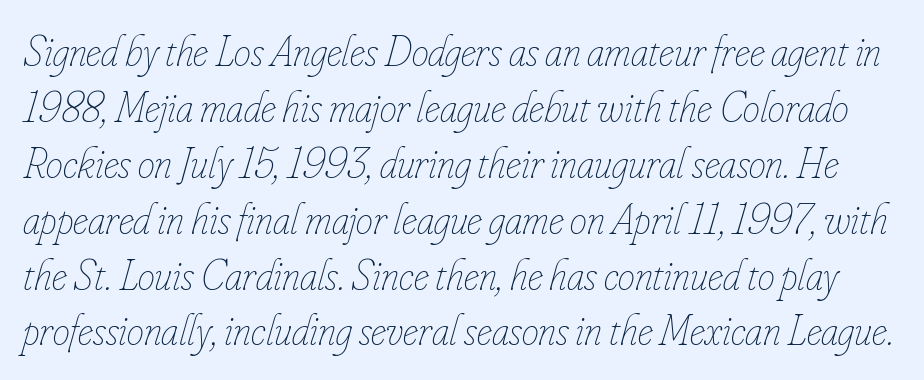
Proportional: the letters do not fall into vertical columns. Words float on clear page, feet unadorned. Caption: standard tracking, unaltered. What's the leading like? Ordinary, nothing unusual. Italic? Definitely — the glyphs are oblique. The strokes are not fattened; the text isn't bold.
